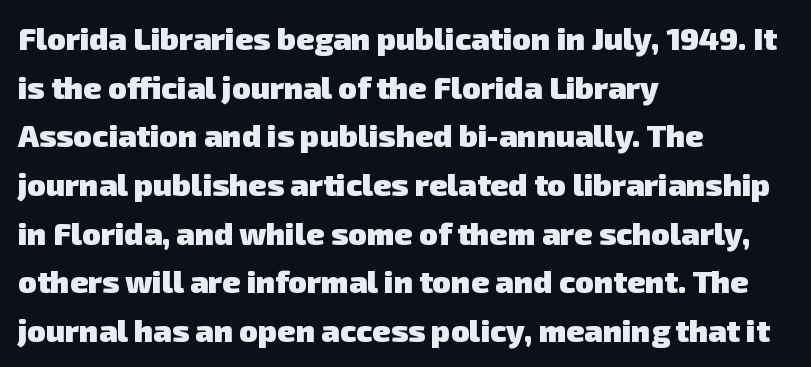
The image shows 31 px heavy sans-serif type; set left-aligned, normal line spacing (1.57x), normal letter spacing, not underlined; low stroke contrast and a medium x-height.
